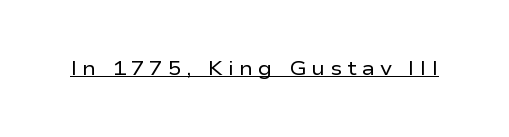
The image shows 20 px text type, upright; set unusually wide letter spacing (+0.25 em), underlined.
